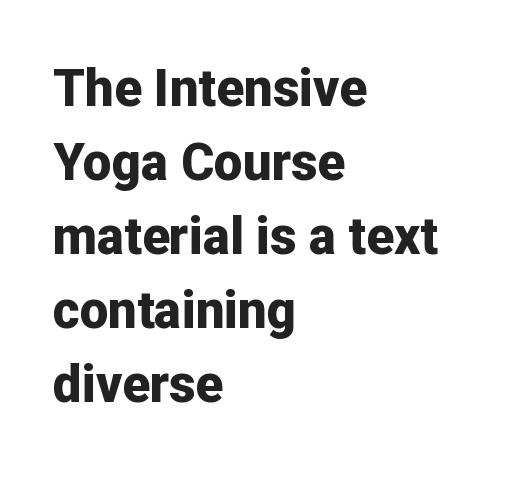
If you drew a line through each stem, it would be perfectly vertical. The baseline area is clear. Short note: letters normally spaced. Summary of weight: heavy, a full bold. The rag falls on the right side of this text block.
